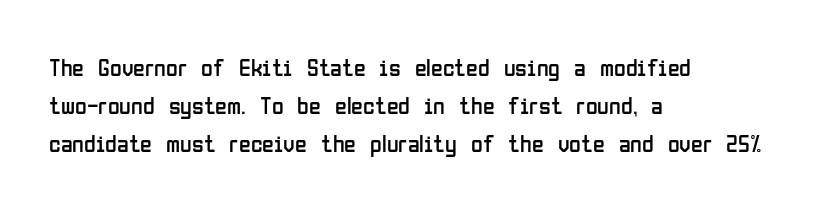
{"italic": "no", "bold": "no", "underline": "no", "align": "left", "line_spacing": "normal", "line_spacing_ratio": 1.58, "letter_spacing": "normal", "letter_spacing_em": 0.0, "glyph_px": 24}
